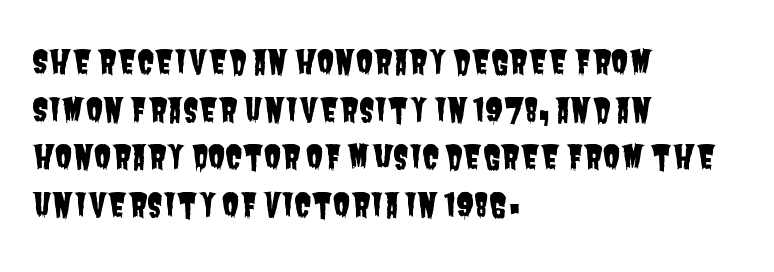
{"serif": "no", "width": "condensed", "stroke_contrast": "low", "x_height": "large", "monospaced": "no", "underline": "no", "align": "left", "line_spacing": "normal", "line_spacing_ratio": 1.49, "letter_spacing": "normal", "letter_spacing_em": 0.0, "glyph_px": 32}
